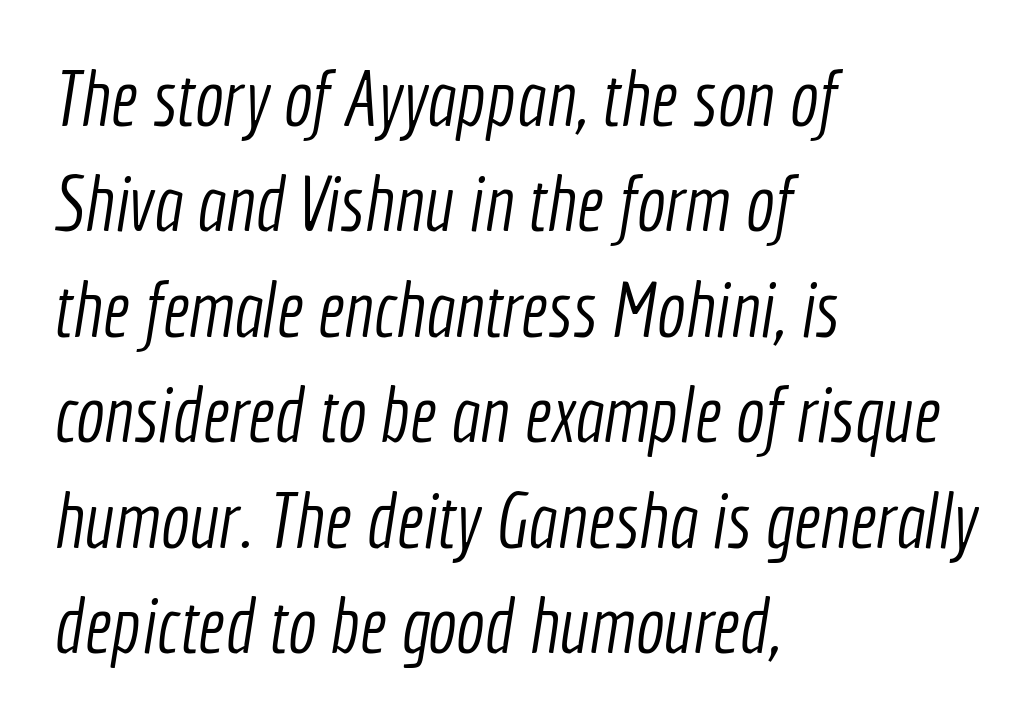
Q: Is the text bold? A: No.
Q: Is the typeface a serif or a sans-serif typeface? A: Sans-serif.
Q: Is the text underlined? A: No.
Q: How is the paragraph aligned? A: Left-aligned.
Q: Is the spacing between letters normal or unusually wide? A: Normal.
Q: Is the spacing between lines tight, normal or loose? A: Normal.
Q: Width (condensed, normal, or wide)? A: Condensed.
Q: x-height? A: Medium.
Q: Monospaced? A: No.
